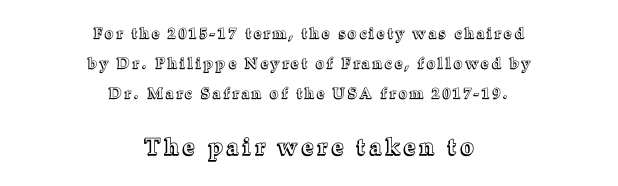
The image shows 23 px text type, upright; set centered, loose line spacing (2.0x), unusually wide letter spacing (+0.2 em), not underlined; the second (bottom) block is 1.53x larger.
